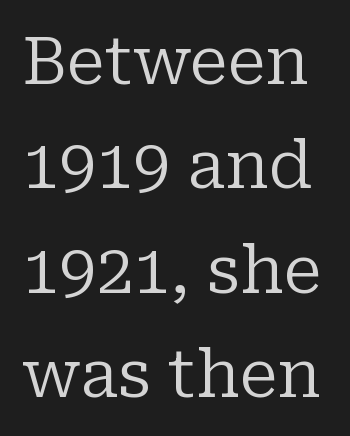
{"serif": "yes", "italic": "no", "bold": "no", "weight": "regular", "width": "normal", "stroke_contrast": "low", "x_height": "medium", "monospaced": "no", "underline": "no", "line_spacing": "normal", "line_spacing_ratio": 1.58, "letter_spacing": "normal", "letter_spacing_em": 0.0, "glyph_px": 66}
